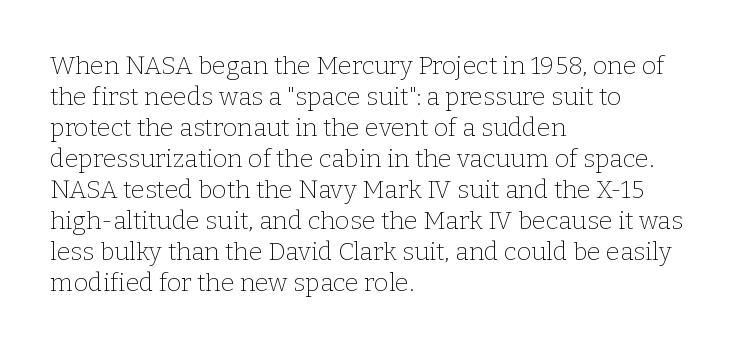
{"italic": "no", "bold": "no", "underline": "no", "align": "left", "line_spacing_ratio": 1.24, "letter_spacing": "normal", "letter_spacing_em": 0.0, "glyph_px": 25}
